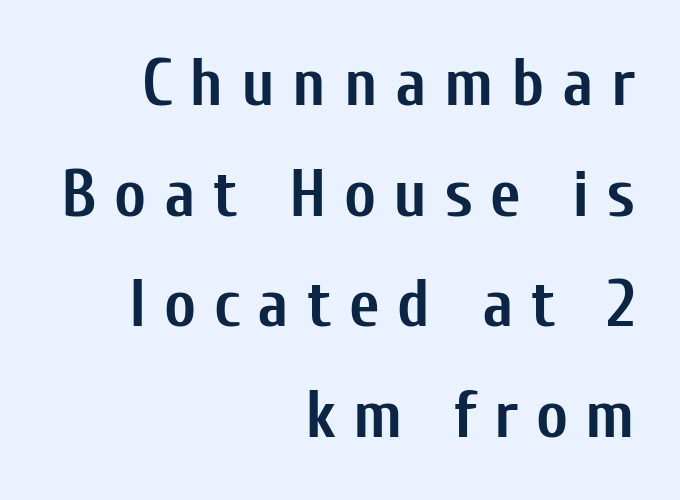
{"serif": "no", "italic": "no", "bold": "yes", "weight": "semibold", "width": "condensed", "stroke_contrast": "low", "x_height": "medium", "monospaced": "no", "underline": "no", "align": "right", "line_spacing": "normal", "line_spacing_ratio": 1.65, "letter_spacing": "wide", "letter_spacing_em": 0.26, "glyph_px": 67}
